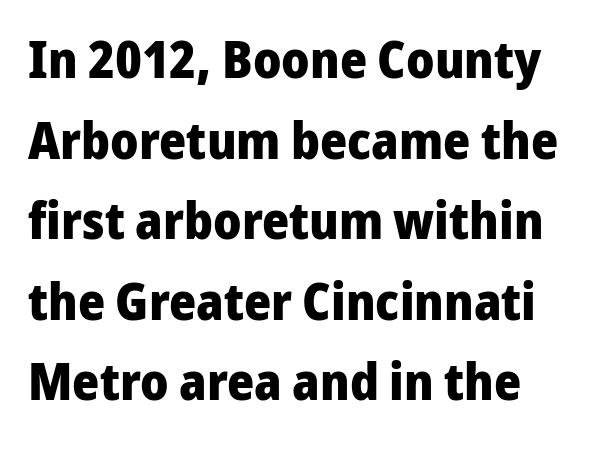
{"serif": "no", "italic": "no", "bold": "yes", "weight": "heavy", "width": "normal", "stroke_contrast": "low", "x_height": "medium", "monospaced": "no", "underline": "no", "line_spacing": "normal", "line_spacing_ratio": 1.55, "letter_spacing": "normal", "letter_spacing_em": 0.0, "glyph_px": 52}
